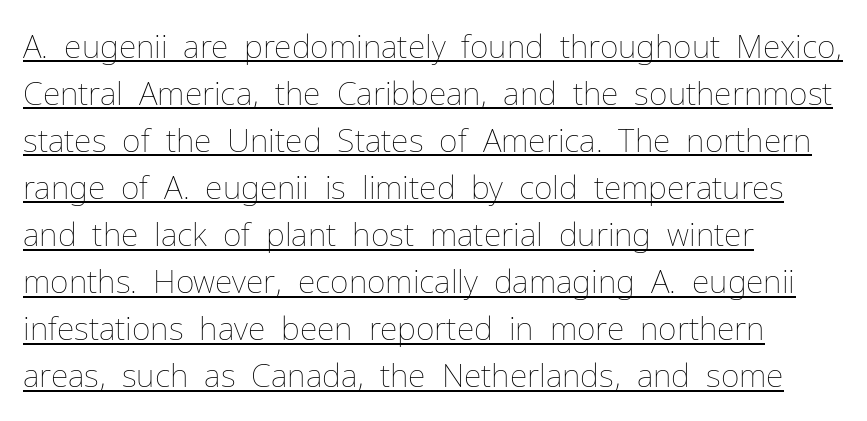
Q: Is the text bold? A: No.
Q: Is the text italic (slanted)? A: No, it is upright.
Q: Is the text underlined? A: Yes.
Q: How is the paragraph aligned? A: Left-aligned.
Q: Is the spacing between letters normal or unusually wide? A: Normal.
Q: Is the spacing between lines tight, normal or loose? A: Normal.
Q: Width (condensed, normal, or wide)? A: Normal.
Q: Stroke contrast? A: Low.
Q: x-height? A: Medium.
Q: Monospaced? A: No.
